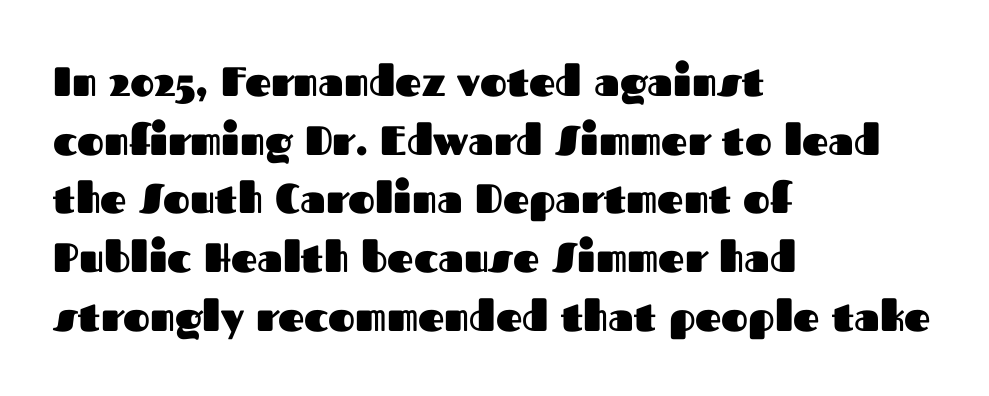
It's the straight-up-and-down kind of type. Teacher's note: observe the even left margin — that is flush-left alignment. Typographically, this falls in the sans-serif category. These lines sit exactly where default settings would place them.
